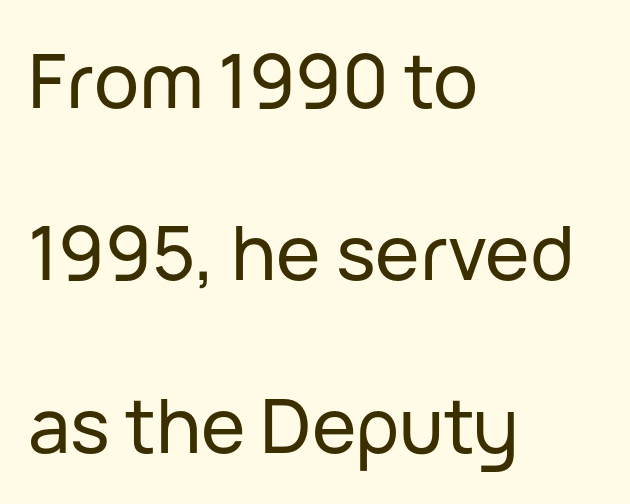
The image shows 75 px sans-serif type, upright; set left-aligned, loose line spacing (2.3x), normal letter spacing, not underlined; low stroke contrast and a medium x-height.
